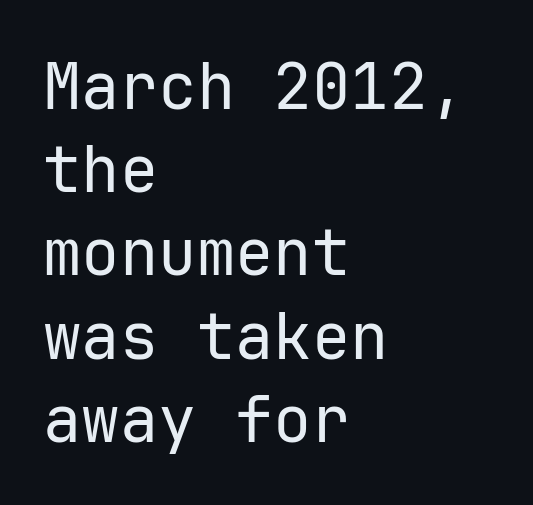
Teacher's note: observe the even left margin — that is flush-left alignment. Standard letterfit; no display-style spreading of the glyphs. No chunkiness to these letters — they're not bold. Serif or sans? Sans — the stroke terminals are bare. Unlike italic type, these characters show no tilt at all.
